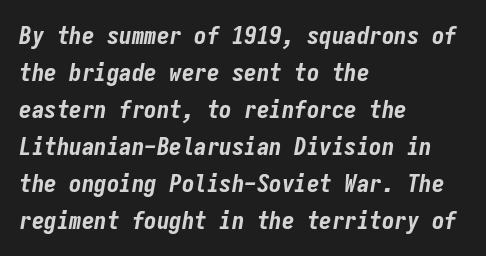
The image shows 25 px bold type, italic (leaning right); set left-aligned, normal line spacing (1.48x), normal letter spacing, not underlined.
